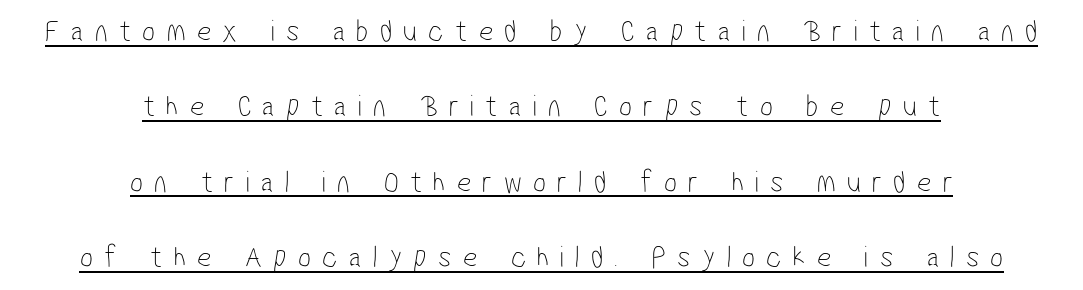
Q: Is the text bold? A: No.
Q: Is the typeface a serif or a sans-serif typeface? A: Sans-serif.
Q: Is the text underlined? A: Yes.
Q: How is the paragraph aligned? A: Centered.
Q: Is the spacing between letters normal or unusually wide? A: Unusually wide.
Q: Is the spacing between lines tight, normal or loose? A: Loose.
Q: Width (condensed, normal, or wide)? A: Condensed.
Q: Stroke contrast? A: Low.
Q: x-height? A: Medium.
Q: Monospaced? A: No.
